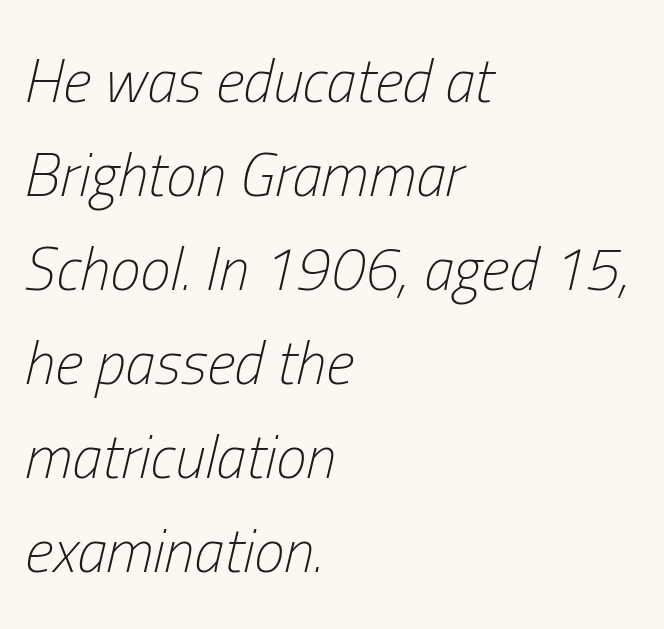
{"italic": "yes", "lean": "right", "slant_degrees": 13, "bold": "no", "weight": "light", "width": "condensed", "stroke_contrast": "low", "x_height": "medium", "monospaced": "no", "underline": "no", "align": "left", "line_spacing": "normal", "line_spacing_ratio": 1.54, "letter_spacing": "normal", "letter_spacing_em": 0.0, "glyph_px": 61}
